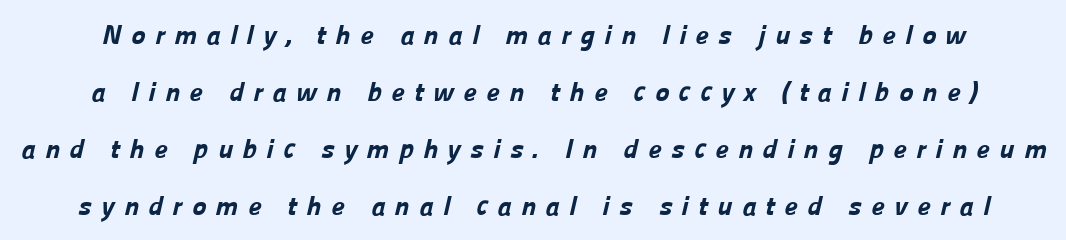
Q: Is the text bold? A: Yes.
Q: Is the text underlined? A: No.
Q: Is the spacing between letters normal or unusually wide? A: Unusually wide.
Q: Is the spacing between lines tight, normal or loose? A: Loose.
